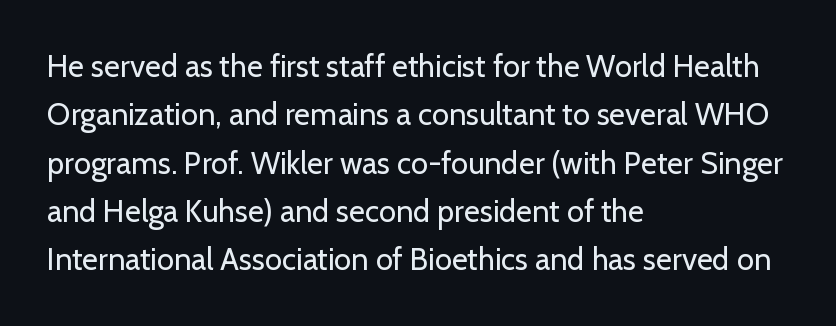
{"serif": "no", "italic": "no", "bold": "no", "weight": "regular", "width": "normal", "stroke_contrast": "low", "x_height": "medium", "monospaced": "no", "underline": "no", "align": "left", "line_spacing": "normal", "line_spacing_ratio": 1.56, "letter_spacing": "normal", "letter_spacing_em": 0.0, "glyph_px": 31}
